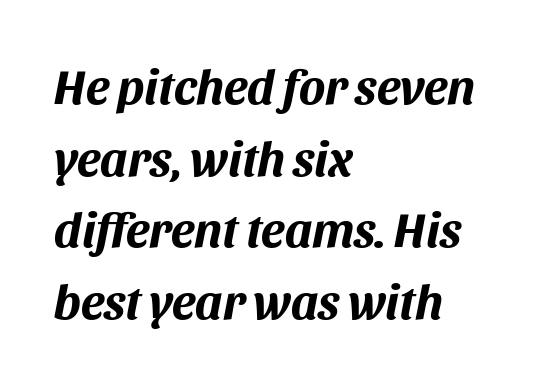
Q: Is the text bold? A: Yes.
Q: Is the text italic (slanted)? A: Yes, it leans right by about 11 degrees.
Q: Is the text underlined? A: No.
Q: How is the paragraph aligned? A: Left-aligned.
Q: Is the spacing between letters normal or unusually wide? A: Normal.
Q: Is the spacing between lines tight, normal or loose? A: Normal.
Q: Width (condensed, normal, or wide)? A: Normal.
Q: Stroke contrast? A: Medium.
Q: x-height? A: Large.
Q: Monospaced? A: No.
